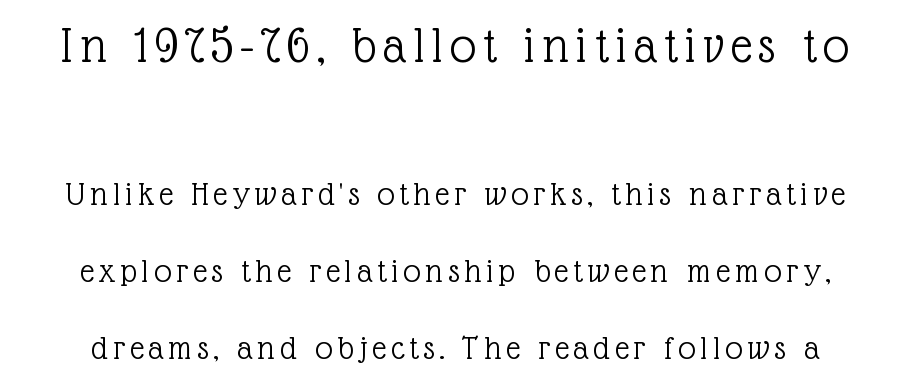
The weight would be labelled regular, book, light, or lighter still. Examine the stroke ends and you'll spot serifs. The string is rendered with underlining switched off. Honestly, the rows look like they've been pulled way apart.
